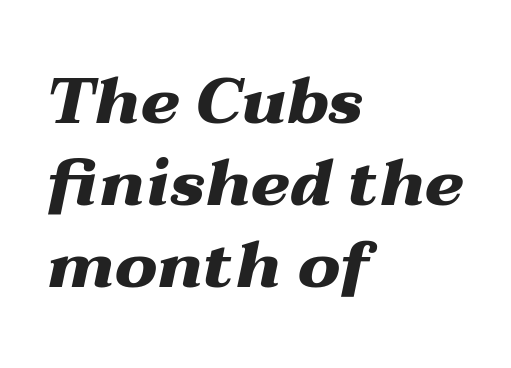
The typesetter chose a ragged-right arrangement here. In terms of leading, this rendering sits right in the middle. The passage shown leans; its letterforms are oblique. The sample has been set heavy, in full bold. Check under the words: just untouched page.
